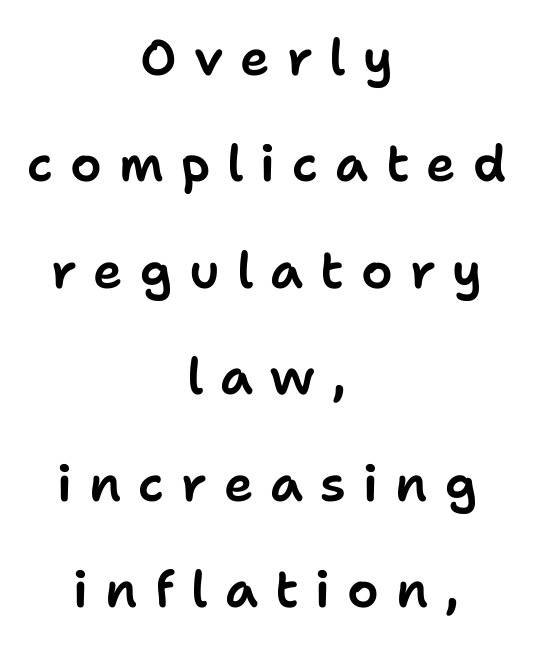
Each line is balanced around a shared central axis. The axis of the letterforms is exactly vertical. Does the leading feel generous? Absolutely, it's lavish. Spacing verdict: proportional, widths tailored to each character.
